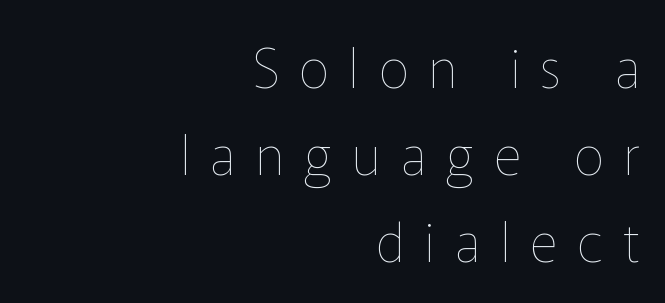
The image shows 54 px thin type, upright; set right-aligned, normal line spacing (1.61x), unusually wide letter spacing (+0.37 em), not underlined; low stroke contrast and a medium x-height.
